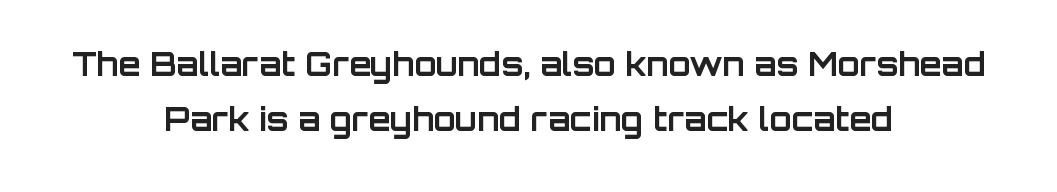
Q: Is the text bold? A: Yes.
Q: Is the text italic (slanted)? A: No, it is upright.
Q: Is the typeface a serif or a sans-serif typeface? A: Sans-serif.
Q: Is the text underlined? A: No.
Q: How is the paragraph aligned? A: Centered.
Q: Is the spacing between letters normal or unusually wide? A: Normal.
Q: Width (condensed, normal, or wide)? A: Normal.
Q: Stroke contrast? A: Low.
Q: x-height? A: Large.
Q: Monospaced? A: No.
